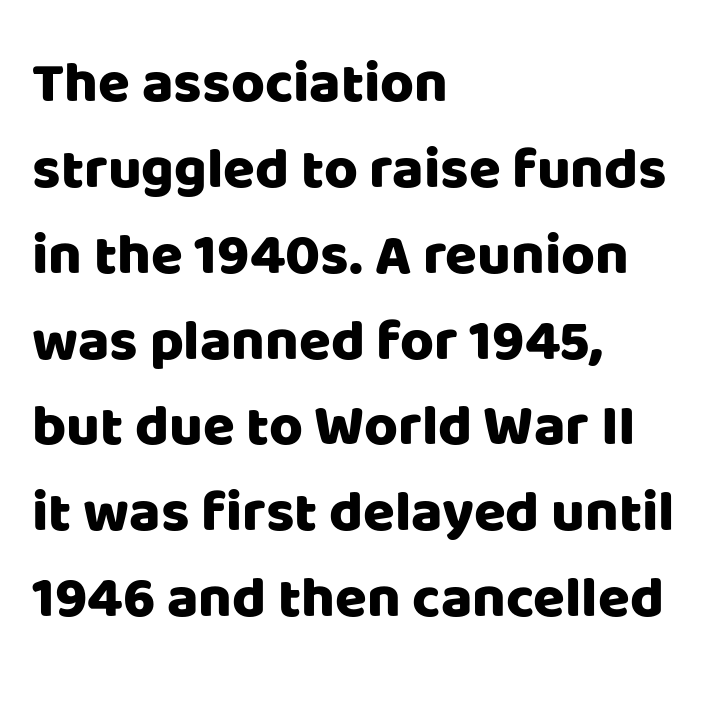
{"serif": "no", "italic": "no", "width": "normal", "stroke_contrast": "low", "x_height": "large", "monospaced": "no", "underline": "no", "align": "left", "line_spacing": "normal", "line_spacing_ratio": 1.48, "letter_spacing": "normal", "letter_spacing_em": 0.0, "glyph_px": 58}
